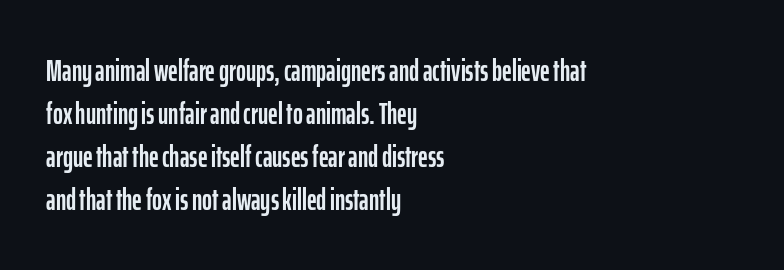
Do the characters align in a grid? No, the font is proportional. A normal amount of white space separates one row of letters from the next. Glyph-to-glyph distance matches everyday printed text. Layout note: lines flush left. Posture: vertical.
